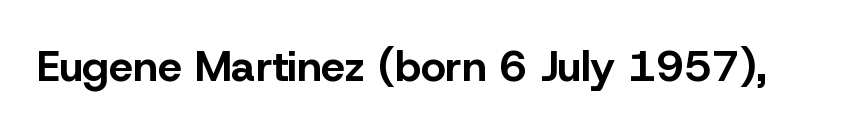
The image shows 43 px bold sans-serif type, upright; set normal letter spacing, not underlined; low stroke contrast and a medium x-height.
